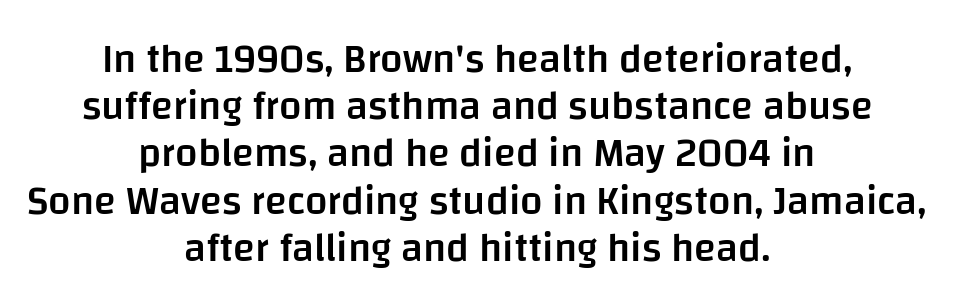
{"serif": "no", "italic": "no", "bold": "semi", "weight": "semibold", "width": "normal", "stroke_contrast": "low", "x_height": "large", "monospaced": "no", "underline": "no", "align": "center", "line_spacing_ratio": 1.18, "letter_spacing": "normal", "letter_spacing_em": 0.0, "glyph_px": 40}
